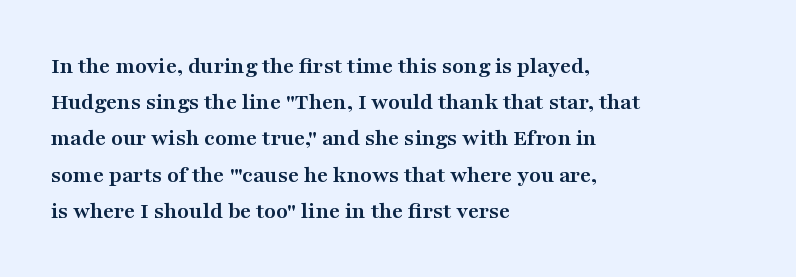
{"italic": "no", "bold": "yes", "underline": "no", "align": "left", "line_spacing": "normal", "line_spacing_ratio": 1.51, "letter_spacing": "normal", "letter_spacing_em": 0.0, "glyph_px": 24}
